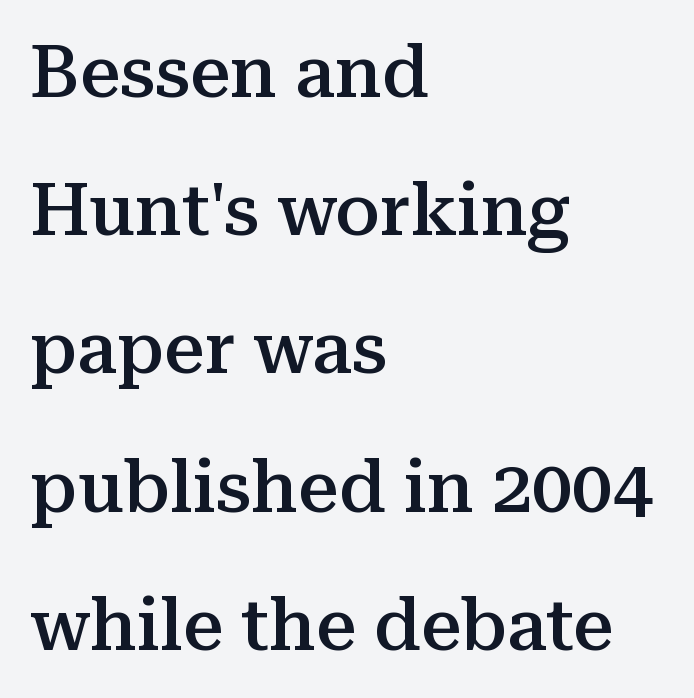
{"serif": "yes", "italic": "no", "bold": "semi", "weight": "semibold", "width": "normal", "stroke_contrast": "medium", "x_height": "medium", "monospaced": "no", "underline": "no", "align": "left", "line_spacing": "loose", "line_spacing_ratio": 1.92, "letter_spacing": "normal", "letter_spacing_em": 0.0, "glyph_px": 72}
